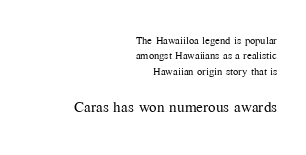
Q: Is the text bold? A: No.
Q: Is the text italic (slanted)? A: No, it is upright.
Q: Is the text underlined? A: No.
Q: How is the paragraph aligned? A: Right-aligned.
Q: Is the spacing between letters normal or unusually wide? A: Normal.
Q: Is the spacing between lines tight, normal or loose? A: Tight.
Q: Which block of text is set in a larger size, the first (top) or the second (bottom)? A: The second (bottom) one.
